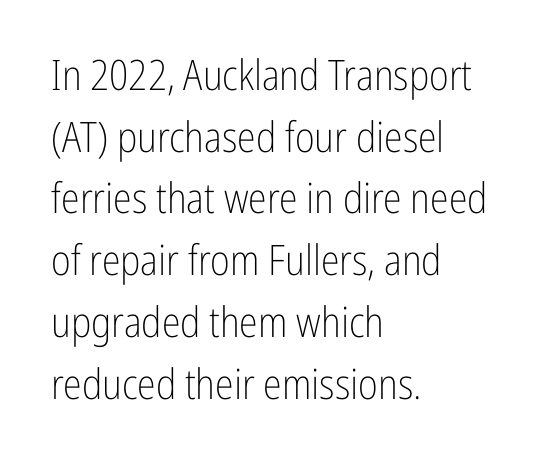
Quick note: underline off. The face used here is proportionally spaced, like ordinary book or web type. The horizontal fit of the characters is conventional and even. Whoever set this chose a conventional vertical rhythm. Stems and bowls with no extra thickness — not bold.
